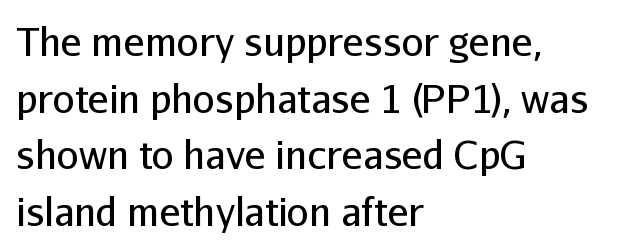
Q: Is the text bold? A: No.
Q: Is the text italic (slanted)? A: No, it is upright.
Q: Is the typeface a serif or a sans-serif typeface? A: Sans-serif.
Q: Is the text underlined? A: No.
Q: How is the paragraph aligned? A: Left-aligned.
Q: Is the spacing between letters normal or unusually wide? A: Normal.
Q: Is the spacing between lines tight, normal or loose? A: Normal.
Q: Width (condensed, normal, or wide)? A: Normal.
Q: Stroke contrast? A: Low.
Q: x-height? A: Medium.
Q: Monospaced? A: No.
